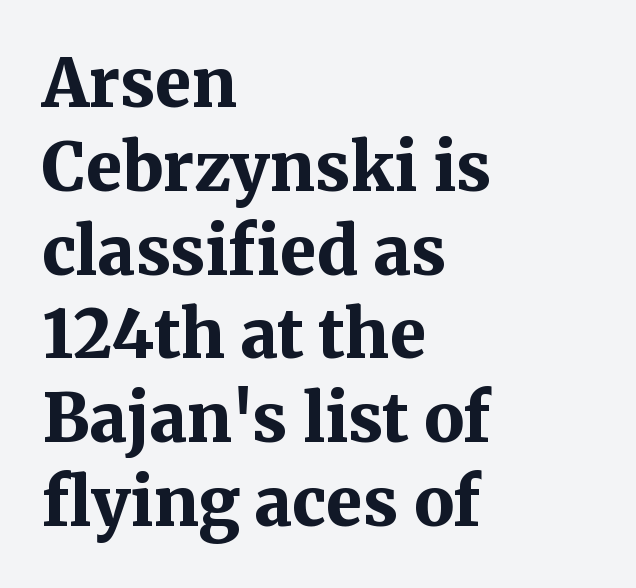
Q: Is the text bold? A: Yes.
Q: Is the text italic (slanted)? A: No, it is upright.
Q: Is the typeface a serif or a sans-serif typeface? A: Serif.
Q: Is the text underlined? A: No.
Q: How is the paragraph aligned? A: Left-aligned.
Q: Is the spacing between letters normal or unusually wide? A: Normal.
Q: Is the spacing between lines tight, normal or loose? A: Normal.
Q: Width (condensed, normal, or wide)? A: Normal.
Q: Stroke contrast? A: Medium.
Q: x-height? A: Medium.
Q: Monospaced? A: No.
